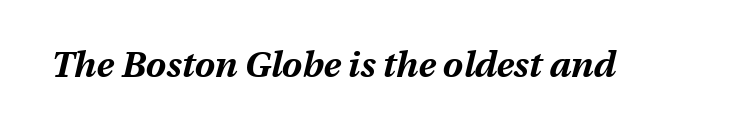
Q: Is the text bold? A: Yes.
Q: Is the text italic (slanted)? A: Yes, it leans right by about 13 degrees.
Q: Is the text underlined? A: No.
Q: Is the spacing between letters normal or unusually wide? A: Normal.
Q: Width (condensed, normal, or wide)? A: Normal.
Q: Stroke contrast? A: Medium.
Q: x-height? A: Medium.
Q: Monospaced? A: No.
